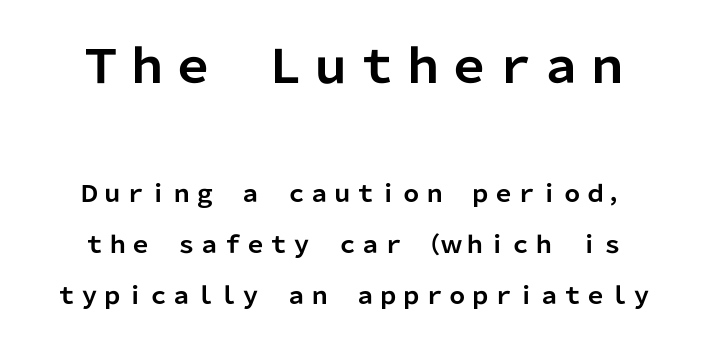
Descender tails drop into unmarked territory. Serif or sans? Sans — the stroke terminals are bare. Size hierarchy here favors the leading block over the trailing one. These words are printed bold, with thick strokes throughout. Default kerning and tracking; the words read as compact shapes.
